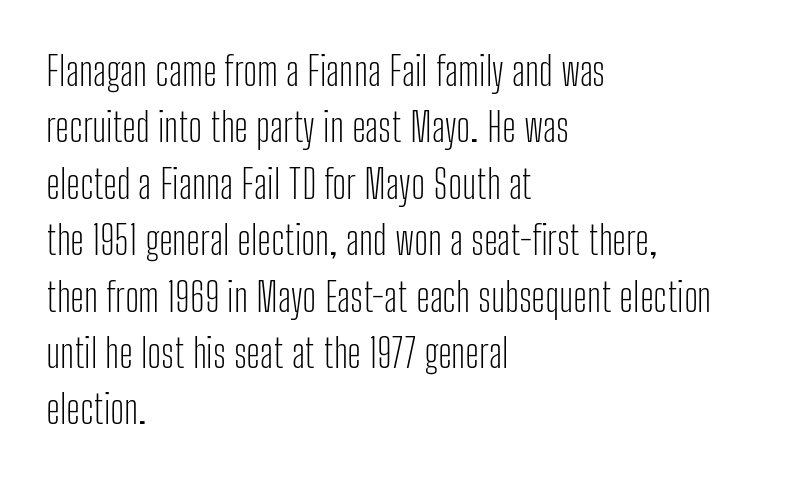
The image shows 40 px light, condensed sans-serif type, upright; set left-aligned, normal line spacing (1.41x), normal letter spacing, not underlined; low stroke contrast and a medium x-height.
